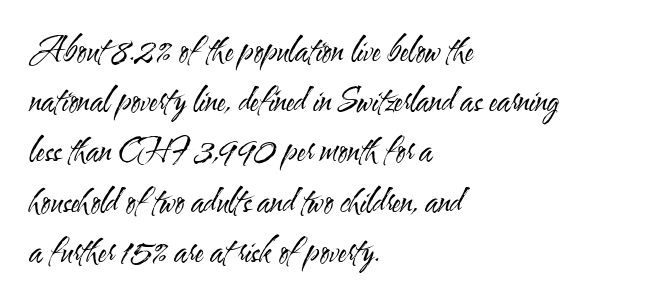
Q: Is the text bold? A: No.
Q: Is the text italic (slanted)? A: Yes.
Q: Is the typeface a serif or a sans-serif typeface? A: Sans-serif.
Q: Is the text underlined? A: No.
Q: How is the paragraph aligned? A: Left-aligned.
Q: Is the spacing between letters normal or unusually wide? A: Normal.
Q: Is the spacing between lines tight, normal or loose? A: Normal.
Q: Width (condensed, normal, or wide)? A: Condensed.
Q: Stroke contrast? A: Medium.
Q: x-height? A: Small.
Q: Monospaced? A: No.
